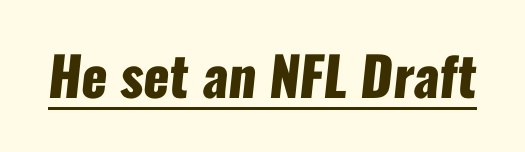
Q: Is the text bold? A: Yes.
Q: Is the typeface a serif or a sans-serif typeface? A: Sans-serif.
Q: Is the text underlined? A: Yes.
Q: Is the spacing between letters normal or unusually wide? A: Normal.
Q: Width (condensed, normal, or wide)? A: Condensed.
Q: Stroke contrast? A: Low.
Q: x-height? A: Medium.
Q: Monospaced? A: No.
